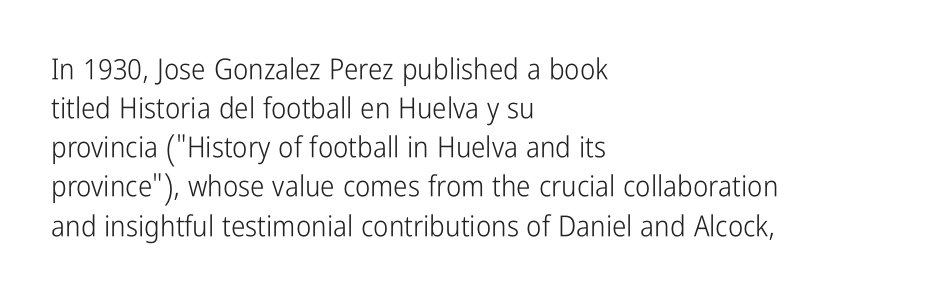
The image shows 29 px light, condensed sans-serif type, upright; set left-aligned, normal line spacing (1.35x), normal letter spacing, not underlined; low stroke contrast and a medium x-height.
